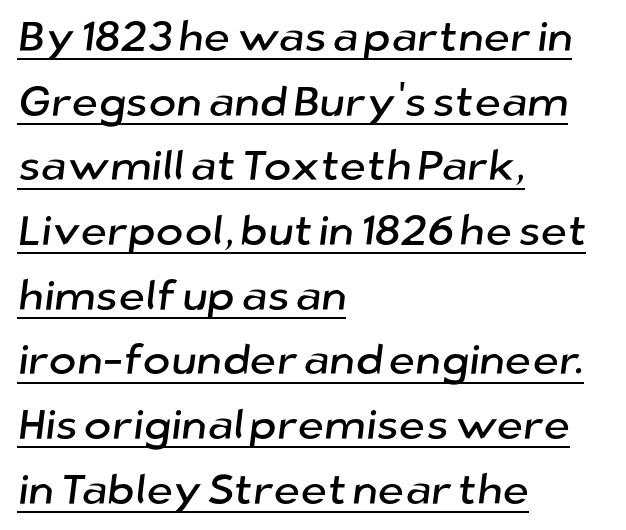
{"serif": "no", "width": "normal", "stroke_contrast": "low", "x_height": "medium", "monospaced": "no", "underline": "yes", "align": "left", "line_spacing": "normal", "line_spacing_ratio": 1.54, "letter_spacing": "normal", "letter_spacing_em": 0.0, "glyph_px": 42}
